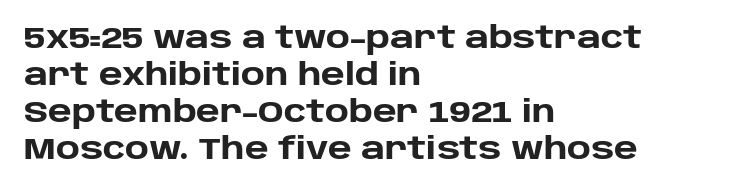
The image shows 30 px heavy sans-serif type, upright; set left-aligned, line spacing 1.23x, normal letter spacing, not underlined; low stroke contrast and a large x-height.
